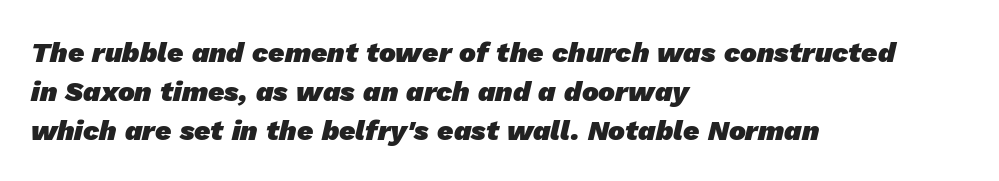
Q: Is the text bold? A: Yes.
Q: Is the typeface a serif or a sans-serif typeface? A: Sans-serif.
Q: Is the text underlined? A: No.
Q: How is the paragraph aligned? A: Left-aligned.
Q: Is the spacing between letters normal or unusually wide? A: Normal.
Q: Is the spacing between lines tight, normal or loose? A: Normal.
Q: Width (condensed, normal, or wide)? A: Normal.
Q: Stroke contrast? A: Low.
Q: x-height? A: Medium.
Q: Monospaced? A: No.
